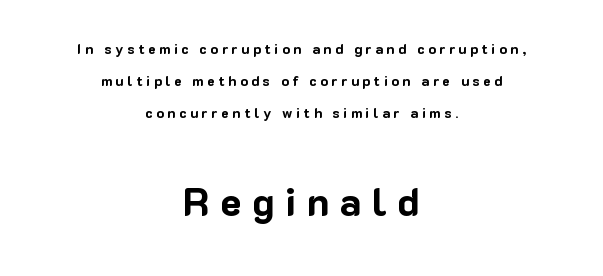
{"serif": "no", "italic": "no", "bold": "yes", "weight": "bold", "width": "normal", "stroke_contrast": "low", "x_height": "medium", "monospaced": "no", "underline": "no", "align": "center", "line_spacing": "loose", "line_spacing_ratio": 2.27, "letter_spacing": "wide", "letter_spacing_em": 0.26, "larger_block": "second", "size_ratio": 2.86, "glyph_px": 40}
